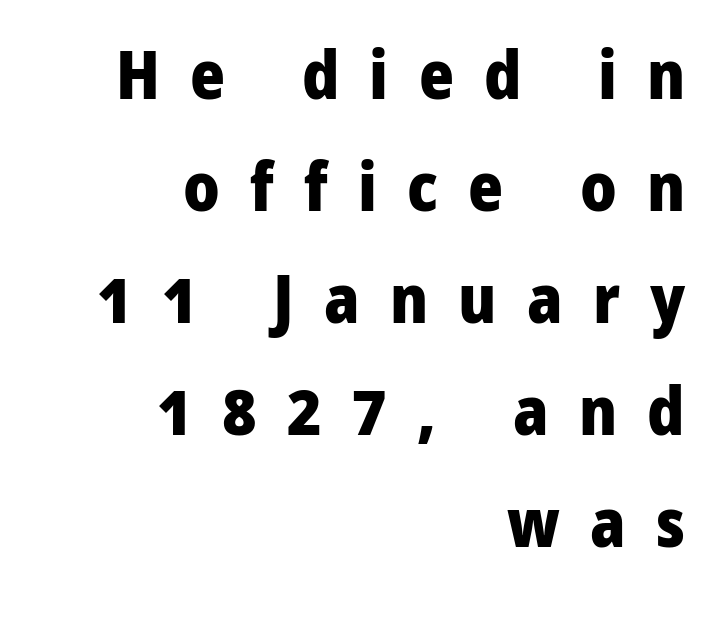
Italic: no, the glyphs are upright roman. What kind of face is this? One without serifs — a sans. The zone under the glyphs is completely vacant. Does the weight exceed regular? Yes, all the way to bold. The line-height multiplier appears to be the usual default. Notice how the passage keeps a crisp vertical edge on the right only.
